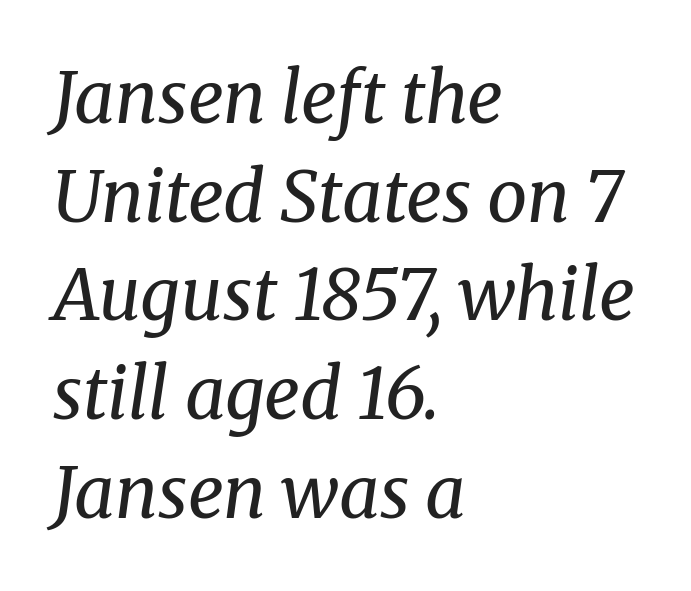
The image shows 71 px regular-weight serif type, italic (leaning right); set left-aligned, normal line spacing (1.39x), normal letter spacing, not underlined; medium stroke contrast and a medium x-height.
